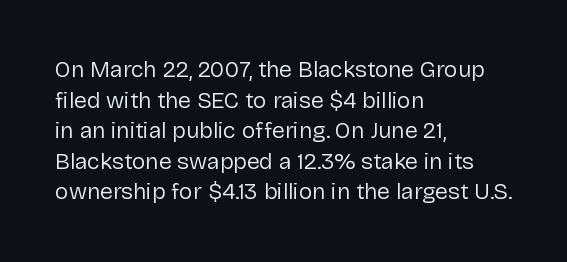
The image shows 23 px text type, upright; set left-aligned, normal line spacing (1.33x), normal letter spacing, not underlined.
